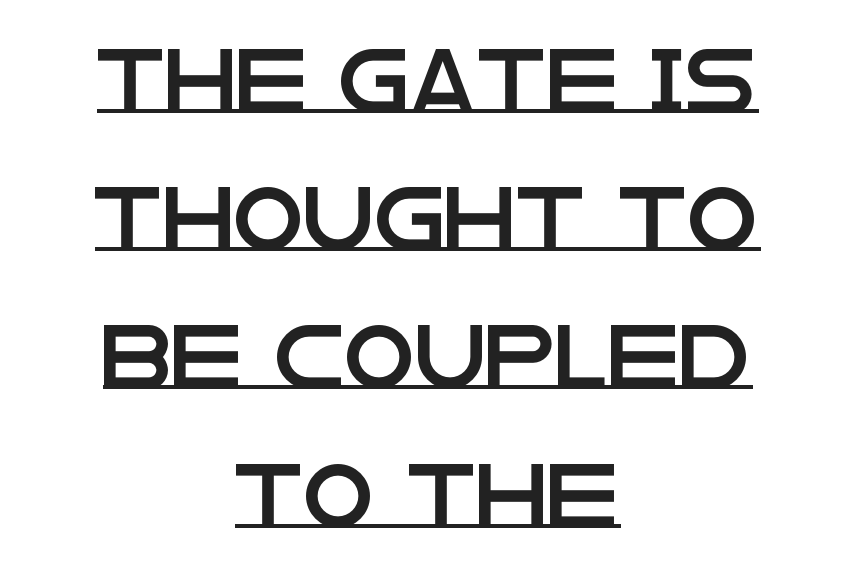
{"serif": "no", "italic": "no", "width": "wide", "stroke_contrast": "low", "x_height": "large", "monospaced": "no", "underline": "yes", "align": "center", "line_spacing": "loose", "line_spacing_ratio": 2.16, "letter_spacing": "normal", "letter_spacing_em": 0.0, "glyph_px": 64}
